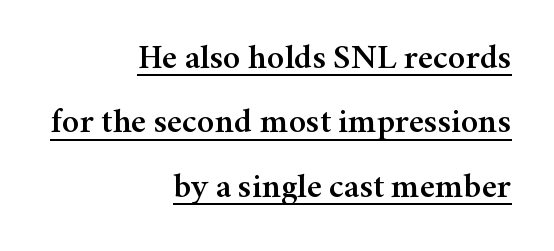
{"serif": "yes", "italic": "no", "width": "normal", "stroke_contrast": "medium", "x_height": "medium", "monospaced": "no", "underline": "yes", "align": "right", "line_spacing_ratio": 1.84, "letter_spacing": "normal", "letter_spacing_em": 0.0, "glyph_px": 35}
